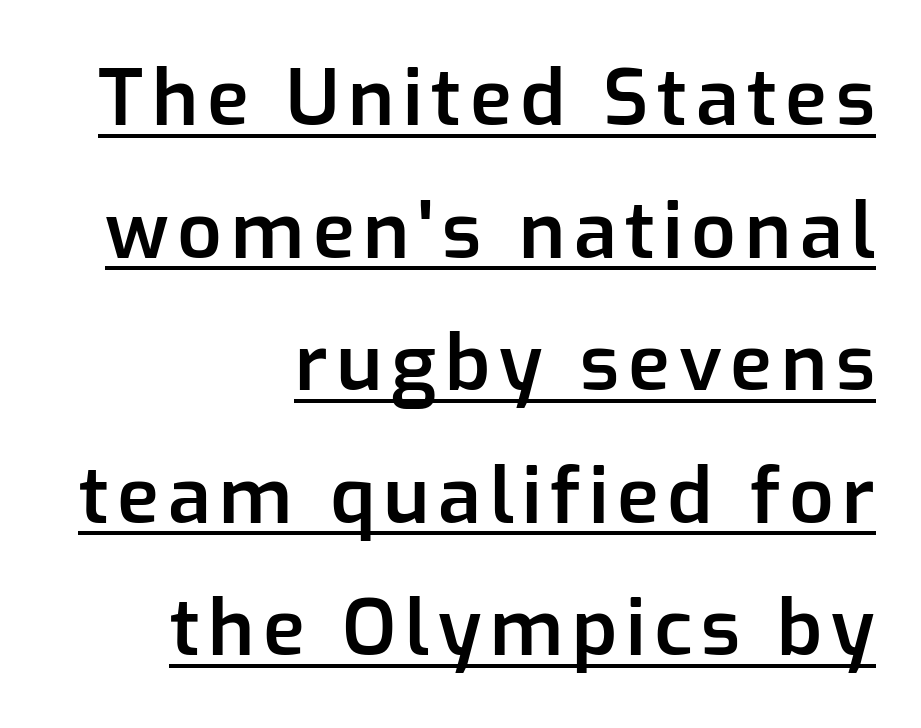
Q: Is the text bold? A: Semi-bold.
Q: Is the text italic (slanted)? A: No, it is upright.
Q: Is the typeface a serif or a sans-serif typeface? A: Sans-serif.
Q: Is the text underlined? A: Yes.
Q: How is the paragraph aligned? A: Right-aligned.
Q: Is the spacing between lines tight, normal or loose? A: Normal.
Q: Width (condensed, normal, or wide)? A: Normal.
Q: Stroke contrast? A: Low.
Q: x-height? A: Medium.
Q: Monospaced? A: No.
